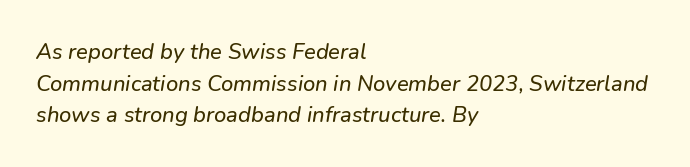
The rendering keeps characters at their native spacing. Baseline-to-baseline distance is the conventional proportion of letter height. Just letters on the line, the space beneath them empty. One-word summary of the alignment: left.
